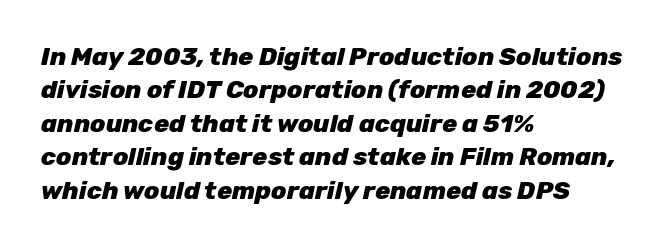
The foot of each line stays bare and open. Chunky letters — that's bold for sure. The face used here is rendered with its standard letterfit. Tall strokes in this sample are angled rather than plumb. These lines sit exactly where default settings would place them.
